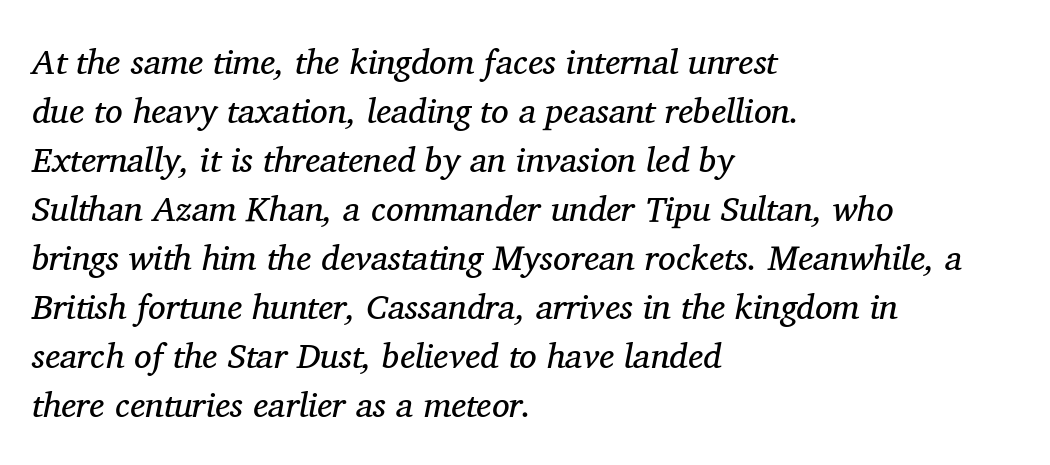
{"serif": "yes", "italic": "yes", "lean": "right", "slant_degrees": 11, "bold": "no", "weight": "regular", "width": "normal", "stroke_contrast": "medium", "x_height": "medium", "monospaced": "no", "underline": "no", "align": "left", "line_spacing": "normal", "line_spacing_ratio": 1.4, "letter_spacing": "normal", "letter_spacing_em": 0.0, "glyph_px": 35}
